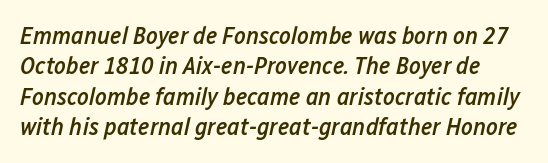
{"italic": "yes", "lean": "right", "slant_degrees": 12, "bold": "semi", "underline": "no", "line_spacing_ratio": 1.22, "letter_spacing": "normal", "letter_spacing_em": 0.0, "glyph_px": 25}
